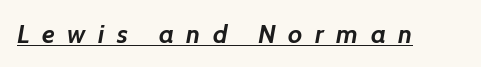
{"bold": "yes", "underline": "yes", "letter_spacing": "wide", "letter_spacing_em": 0.48, "glyph_px": 26}
